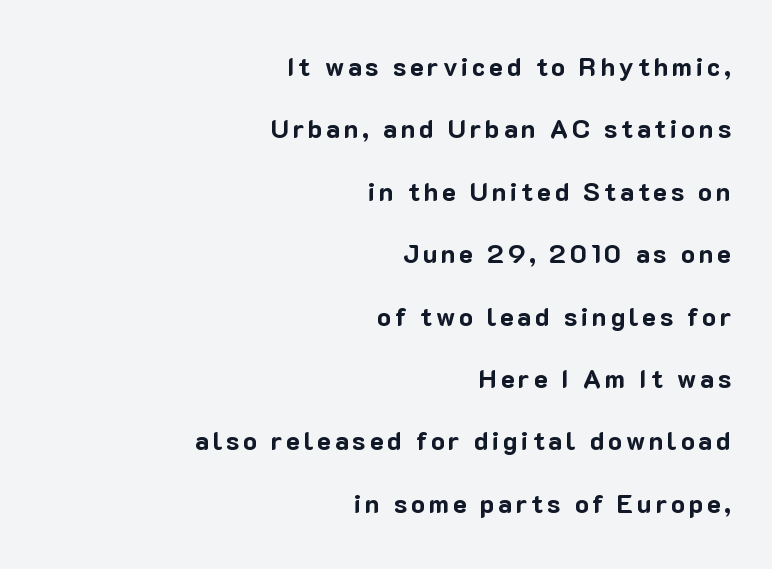
The image shows 26 px bold type, upright; set right-aligned, loose line spacing (2.4x), not underlined.
